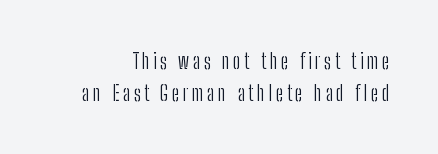
Nope, not italic — everything's standing straight. The strokes carry an ordinary text weight at most. Plain, unruled lines of type. One glance says typical: line gaps are just what's usual.
